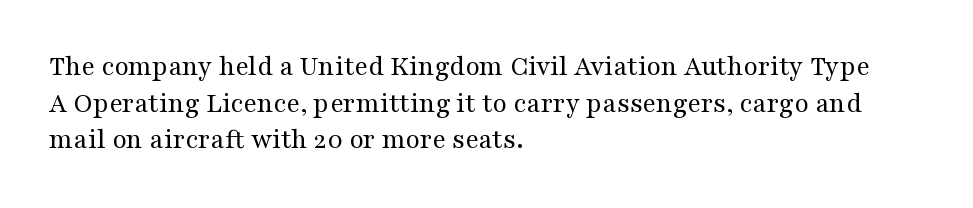
The lettering holds an erect, upright posture throughout. Only glyphs here, with clear space below each row. Here the designer chose a conventional face with non-uniform glyph widths. Type style note: has serifs. You could call the tracking neutral — neither tight nor loose.
